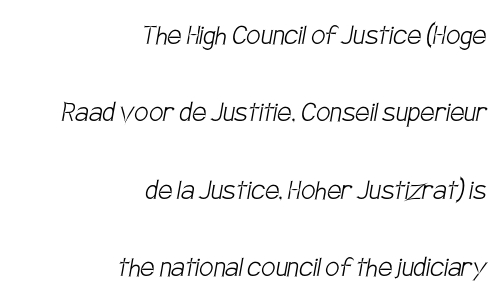
Q: Is the text bold? A: No.
Q: Is the typeface a serif or a sans-serif typeface? A: Sans-serif.
Q: Is the text underlined? A: No.
Q: How is the paragraph aligned? A: Right-aligned.
Q: Is the spacing between letters normal or unusually wide? A: Normal.
Q: Is the spacing between lines tight, normal or loose? A: Loose.
Q: Width (condensed, normal, or wide)? A: Condensed.
Q: Stroke contrast? A: Low.
Q: x-height? A: Large.
Q: Monospaced? A: No.
